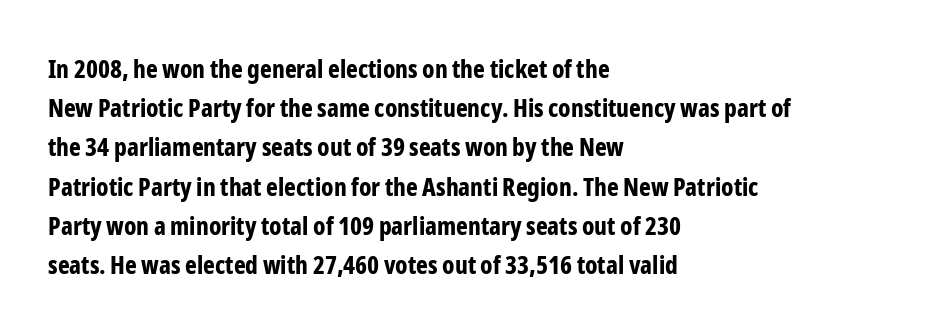
There is no visible air inserted between adjacent glyphs. This sample is left-justified, so line endings fall wherever the words run out. Normally led — the rows are evenly, conventionally spaced. The lettering holds an erect, upright posture throughout.
